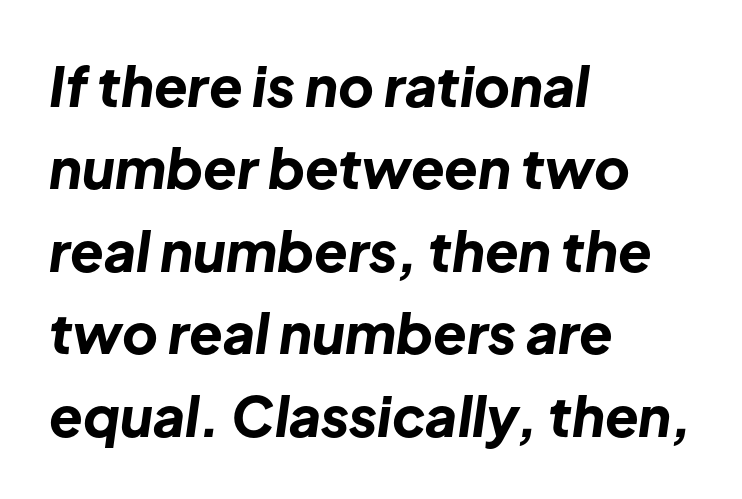
{"italic": "yes", "lean": "right", "slant_degrees": 8, "bold": "yes", "weight": "bold", "width": "normal", "stroke_contrast": "low", "x_height": "medium", "monospaced": "no", "underline": "no", "align": "left", "line_spacing": "normal", "line_spacing_ratio": 1.5, "letter_spacing": "normal", "letter_spacing_em": 0.0, "glyph_px": 55}
